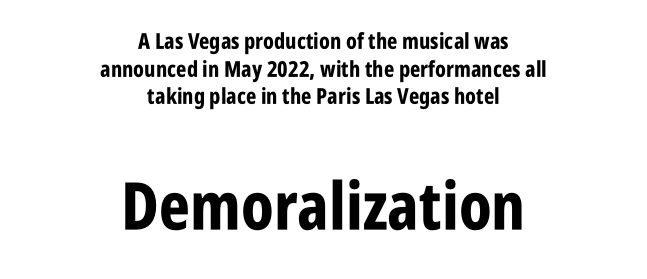
Q: Is the text bold? A: Yes.
Q: Is the text italic (slanted)? A: No, it is upright.
Q: Is the typeface a serif or a sans-serif typeface? A: Sans-serif.
Q: Is the text underlined? A: No.
Q: How is the paragraph aligned? A: Centered.
Q: Is the spacing between letters normal or unusually wide? A: Normal.
Q: Is the spacing between lines tight, normal or loose? A: Normal.
Q: Which block of text is set in a larger size, the first (top) or the second (bottom)? A: The second (bottom) one.
Q: Width (condensed, normal, or wide)? A: Condensed.
Q: Stroke contrast? A: Low.
Q: x-height? A: Large.
Q: Monospaced? A: No.
